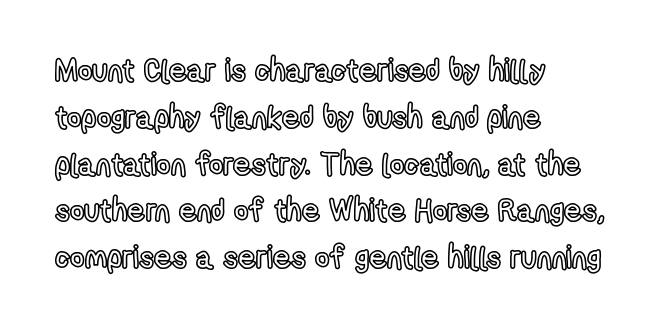
Q: Is the text italic (slanted)? A: No, it is upright.
Q: Is the text underlined? A: No.
Q: How is the paragraph aligned? A: Left-aligned.
Q: Is the spacing between letters normal or unusually wide? A: Normal.
Q: Is the spacing between lines tight, normal or loose? A: Normal.
Q: Width (condensed, normal, or wide)? A: Condensed.
Q: x-height? A: Medium.
Q: Monospaced? A: No.
